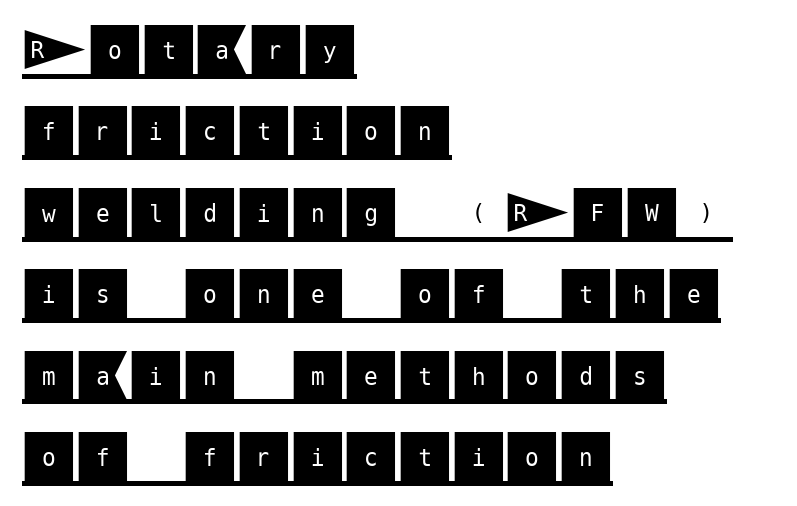
These lines keep a tight, regular rhythm from letter to letter. The compositor pushed each line to the left boundary. Quick note: interline space is typical. This sample uses a sans-serif face.
